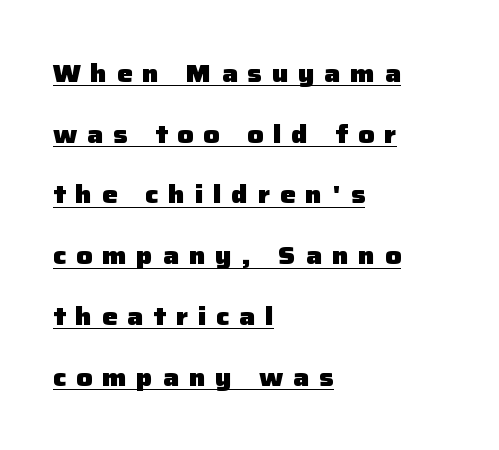
{"italic": "no", "bold": "yes", "underline": "yes", "align": "left", "line_spacing": "loose", "line_spacing_ratio": 2.43, "letter_spacing": "wide", "letter_spacing_em": 0.39, "glyph_px": 25}
